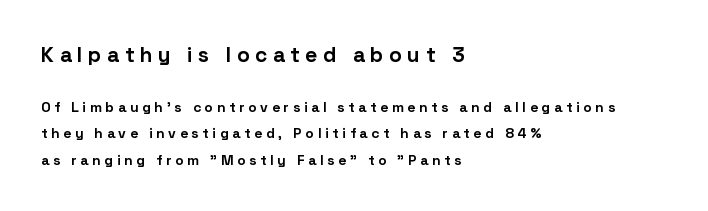
{"italic": "no", "bold": "yes", "underline": "no", "align": "left", "line_spacing": "loose", "line_spacing_ratio": 1.9, "letter_spacing": "wide", "letter_spacing_em": 0.26, "larger_block": "first", "size_ratio": 1.5, "glyph_px": 21}
